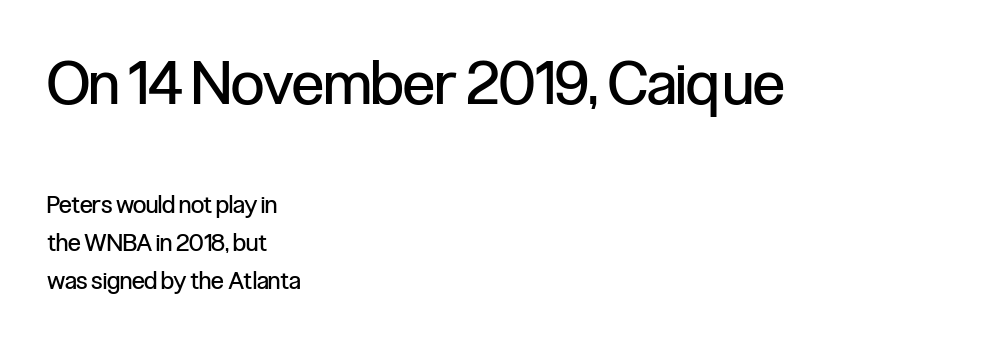
Q: Is the text bold? A: No.
Q: Is the text italic (slanted)? A: No, it is upright.
Q: Is the typeface a serif or a sans-serif typeface? A: Sans-serif.
Q: Is the text underlined? A: No.
Q: How is the paragraph aligned? A: Left-aligned.
Q: Is the spacing between letters normal or unusually wide? A: Normal.
Q: Is the spacing between lines tight, normal or loose? A: Normal.
Q: Which block of text is set in a larger size, the first (top) or the second (bottom)? A: The first (top) one.
Q: Width (condensed, normal, or wide)? A: Condensed.
Q: Stroke contrast? A: Low.
Q: x-height? A: Medium.
Q: Monospaced? A: No.
